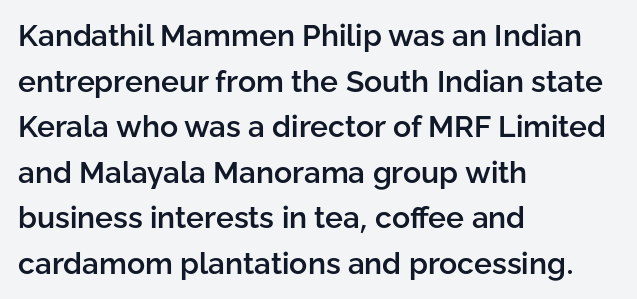
Q: Is the text bold? A: Semi-bold.
Q: Is the text italic (slanted)? A: No, it is upright.
Q: Is the typeface a serif or a sans-serif typeface? A: Sans-serif.
Q: Is the text underlined? A: No.
Q: How is the paragraph aligned? A: Left-aligned.
Q: Is the spacing between letters normal or unusually wide? A: Normal.
Q: Is the spacing between lines tight, normal or loose? A: Normal.
Q: Width (condensed, normal, or wide)? A: Normal.
Q: Stroke contrast? A: Low.
Q: x-height? A: Medium.
Q: Monospaced? A: No.
